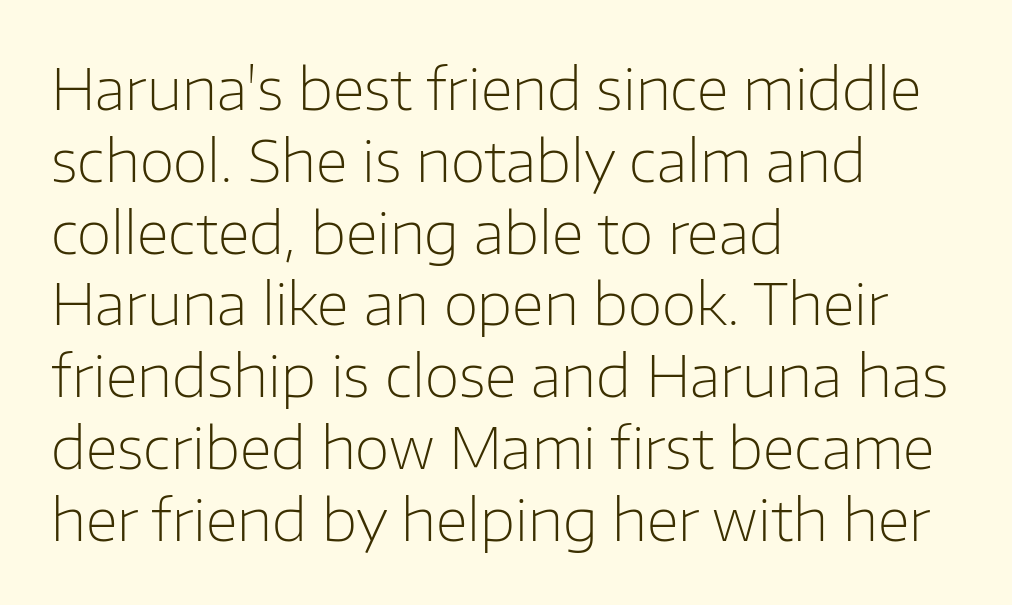
{"serif": "no", "italic": "no", "bold": "no", "weight": "light", "width": "normal", "stroke_contrast": "low", "x_height": "medium", "monospaced": "no", "underline": "no", "align": "left", "line_spacing": "normal", "line_spacing_ratio": 1.26, "letter_spacing": "normal", "letter_spacing_em": 0.0, "glyph_px": 57}
